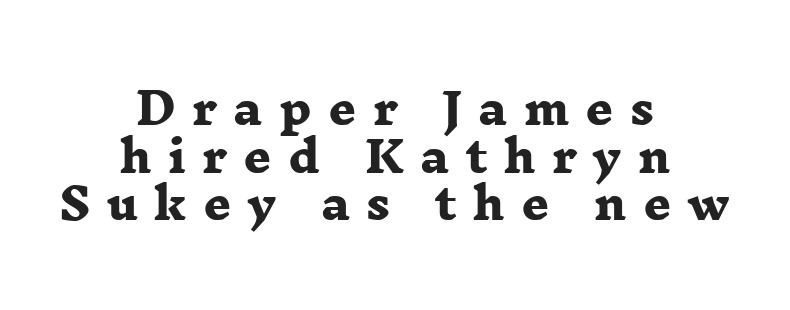
{"serif": "yes", "bold": "yes", "weight": "heavy", "width": "wide", "stroke_contrast": "low", "x_height": "medium", "monospaced": "no", "underline": "no", "align": "center", "line_spacing": "tight", "line_spacing_ratio": 1.11, "letter_spacing": "wide", "letter_spacing_em": 0.38, "glyph_px": 43}
